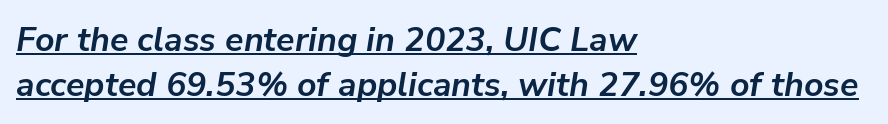
Q: Is the text bold? A: Yes.
Q: Is the text italic (slanted)? A: Yes, it leans right by about 9 degrees.
Q: Is the text underlined? A: Yes.
Q: How is the paragraph aligned? A: Left-aligned.
Q: Is the spacing between letters normal or unusually wide? A: Normal.
Q: Is the spacing between lines tight, normal or loose? A: Normal.
Q: Width (condensed, normal, or wide)? A: Normal.
Q: Stroke contrast? A: Low.
Q: x-height? A: Medium.
Q: Monospaced? A: No.
